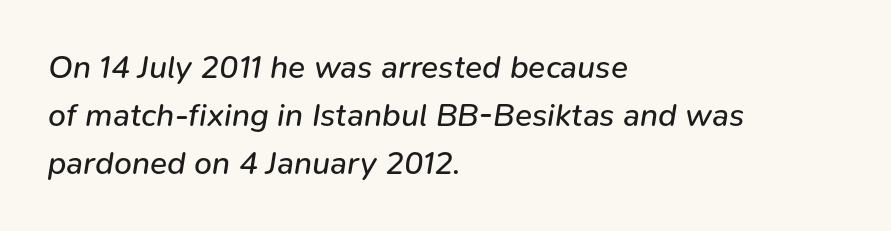
Underlining? Definitely not there. Italic: yes, the glyphs are oblique. What's the leading like? Ordinary, nothing unusual. The typeface has the unassuming heft of standard copy or less. Here the designer chose a conventional face with non-uniform glyph widths. What stands out about the letter spacing? Nothing — it is the standard amount.
